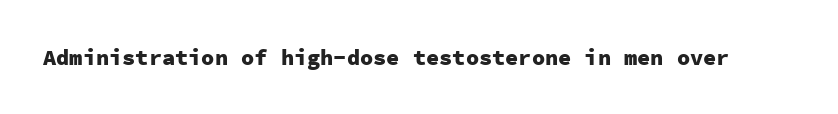
Q: Is the text bold? A: Yes.
Q: Is the text italic (slanted)? A: No, it is upright.
Q: Is the text underlined? A: No.
Q: Is the spacing between letters normal or unusually wide? A: Normal.
